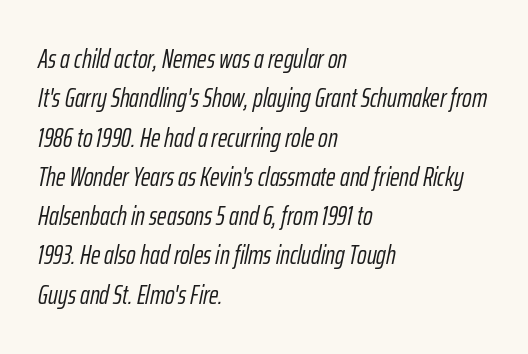
The image shows 26 px text type, italic (leaning right); set left-aligned, normal line spacing (1.51x), normal letter spacing, not underlined.
